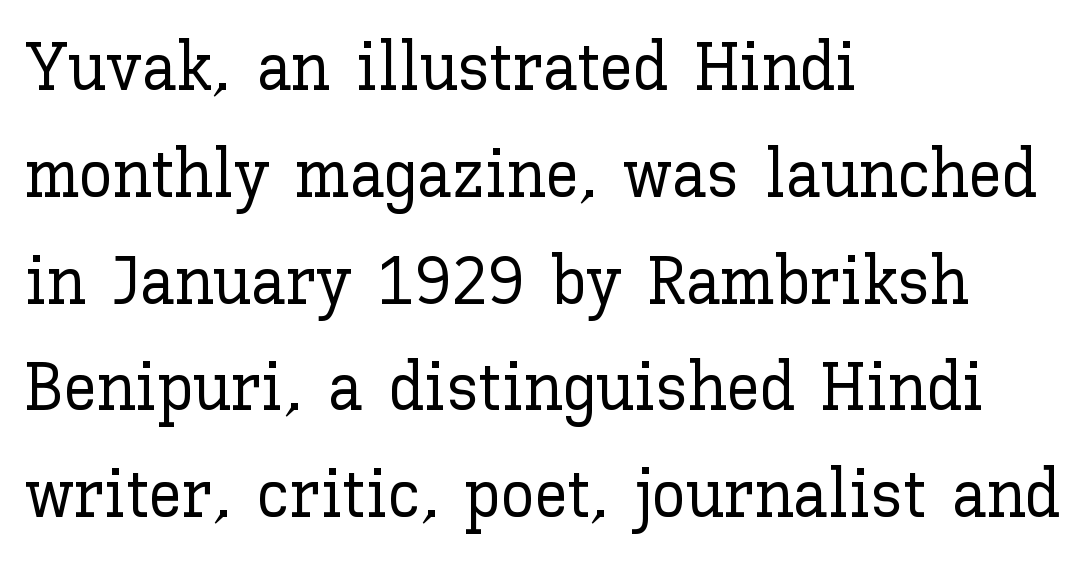
Proportional: the letters do not fall into vertical columns. The passage shown stacks its lines at a standard gap. Letter spacing: default. The string is rendered with underlining switched off.
